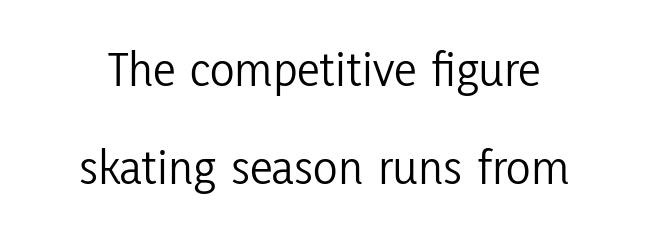
Q: Is the text bold? A: No.
Q: Is the text italic (slanted)? A: No, it is upright.
Q: Is the typeface a serif or a sans-serif typeface? A: Sans-serif.
Q: Is the text underlined? A: No.
Q: Is the spacing between letters normal or unusually wide? A: Normal.
Q: Is the spacing between lines tight, normal or loose? A: Loose.
Q: Width (condensed, normal, or wide)? A: Condensed.
Q: Stroke contrast? A: Low.
Q: x-height? A: Medium.
Q: Monospaced? A: No.
